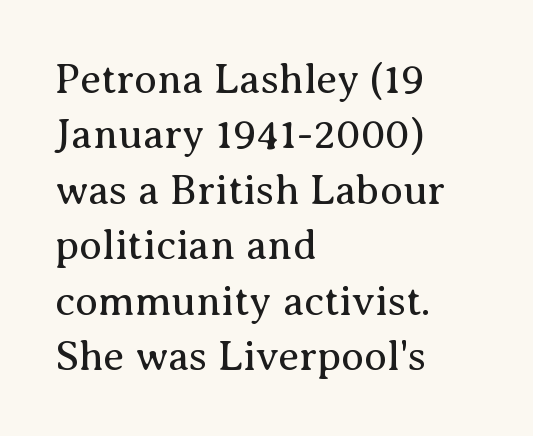
Q: Is the text bold? A: No.
Q: Is the text italic (slanted)? A: No, it is upright.
Q: Is the typeface a serif or a sans-serif typeface? A: Serif.
Q: Is the text underlined? A: No.
Q: How is the paragraph aligned? A: Left-aligned.
Q: Is the spacing between letters normal or unusually wide? A: Normal.
Q: Is the spacing between lines tight, normal or loose? A: Normal.
Q: Width (condensed, normal, or wide)? A: Normal.
Q: Stroke contrast? A: Medium.
Q: x-height? A: Medium.
Q: Monospaced? A: No.
